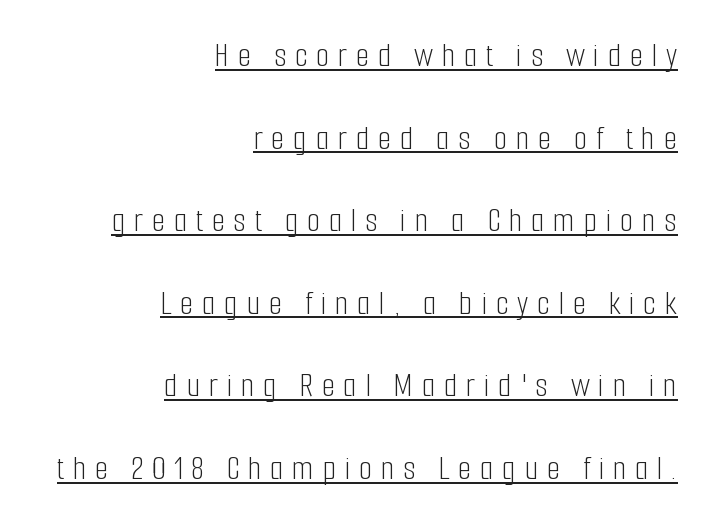
Q: Is the text bold? A: No.
Q: Is the text italic (slanted)? A: No, it is upright.
Q: Is the typeface a serif or a sans-serif typeface? A: Sans-serif.
Q: Is the text underlined? A: Yes.
Q: How is the paragraph aligned? A: Right-aligned.
Q: Is the spacing between letters normal or unusually wide? A: Unusually wide.
Q: Is the spacing between lines tight, normal or loose? A: Loose.
Q: Width (condensed, normal, or wide)? A: Condensed.
Q: Stroke contrast? A: Low.
Q: x-height? A: Medium.
Q: Monospaced? A: No.
